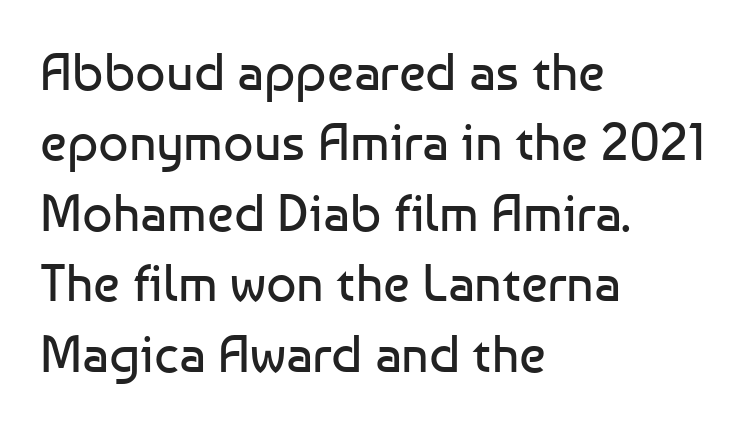
{"serif": "no", "italic": "no", "bold": "no", "weight": "regular", "width": "normal", "stroke_contrast": "low", "x_height": "medium", "monospaced": "no", "underline": "no", "align": "left", "line_spacing": "normal", "line_spacing_ratio": 1.33, "letter_spacing": "normal", "letter_spacing_em": 0.0, "glyph_px": 53}
